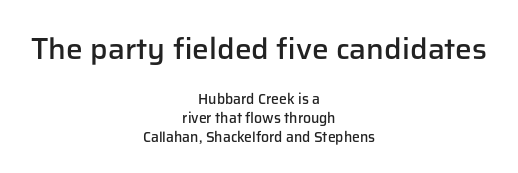
{"serif": "no", "italic": "no", "bold": "semi", "weight": "semibold", "width": "normal", "stroke_contrast": "low", "x_height": "medium", "monospaced": "no", "underline": "no", "align": "center", "line_spacing": "normal", "line_spacing_ratio": 1.34, "letter_spacing": "normal", "letter_spacing_em": 0.0, "larger_block": "first", "size_ratio": 2.14, "glyph_px": 30}
